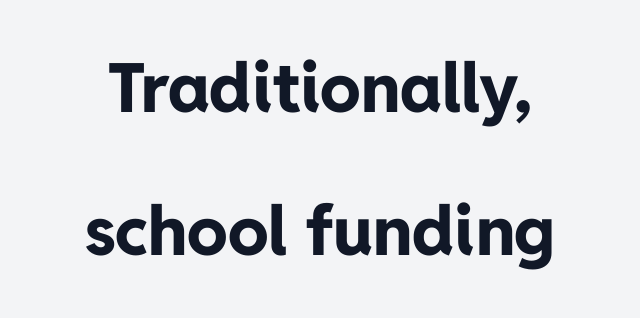
Layout note: lines centered. Posture: straight, roman, zero tilt. Think of a printed novel: that variable character pitch is what you see here. Stroke terminals: plain, sans-serif. Lines of text with bare space underneath. Caption: standard tracking, unaltered.
